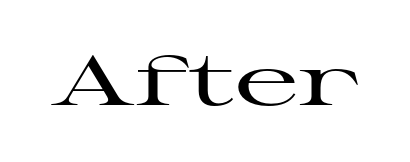
{"serif": "yes", "italic": "no", "width": "wide", "stroke_contrast": "high", "x_height": "medium", "monospaced": "no", "underline": "no", "letter_spacing": "normal", "letter_spacing_em": 0.0, "glyph_px": 70}
